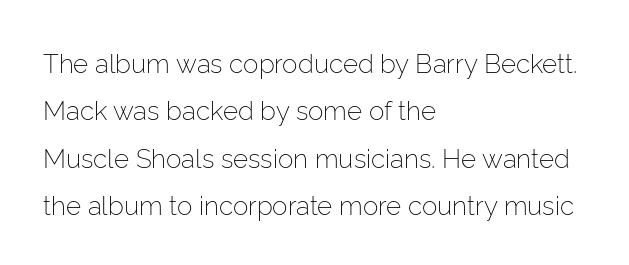
{"italic": "no", "bold": "no", "underline": "no", "align": "left", "line_spacing_ratio": 1.82, "letter_spacing": "normal", "letter_spacing_em": 0.0, "glyph_px": 26}
